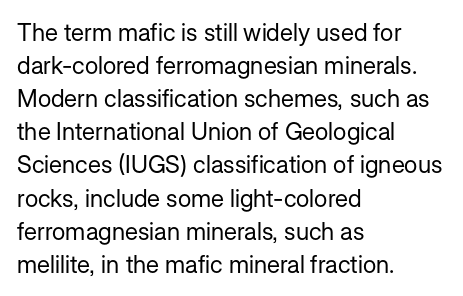
Q: Is the text bold? A: No.
Q: Is the text italic (slanted)? A: No, it is upright.
Q: Is the text underlined? A: No.
Q: How is the paragraph aligned? A: Left-aligned.
Q: Is the spacing between letters normal or unusually wide? A: Normal.
Q: Is the spacing between lines tight, normal or loose? A: Normal.
